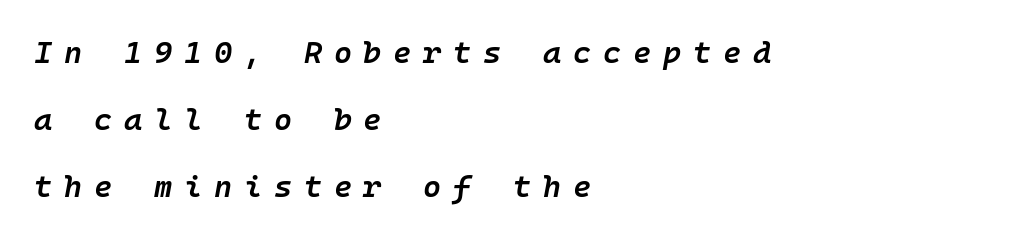
The image shows 31 px semibold type, italic (leaning right), monospaced; set left-aligned, loose line spacing (2.16x), unusually wide letter spacing (+0.38 em), not underlined; low stroke contrast and a medium x-height.
